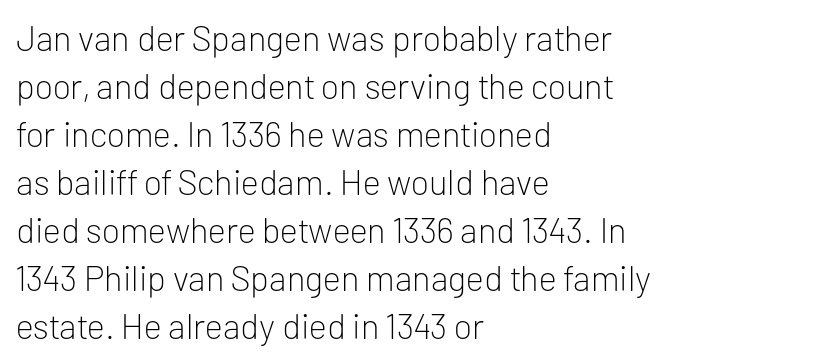
Q: Is the text bold? A: No.
Q: Is the text italic (slanted)? A: No, it is upright.
Q: Is the typeface a serif or a sans-serif typeface? A: Sans-serif.
Q: Is the text underlined? A: No.
Q: How is the paragraph aligned? A: Left-aligned.
Q: Is the spacing between letters normal or unusually wide? A: Normal.
Q: Is the spacing between lines tight, normal or loose? A: Normal.
Q: Width (condensed, normal, or wide)? A: Normal.
Q: Stroke contrast? A: Low.
Q: x-height? A: Medium.
Q: Monospaced? A: No.
